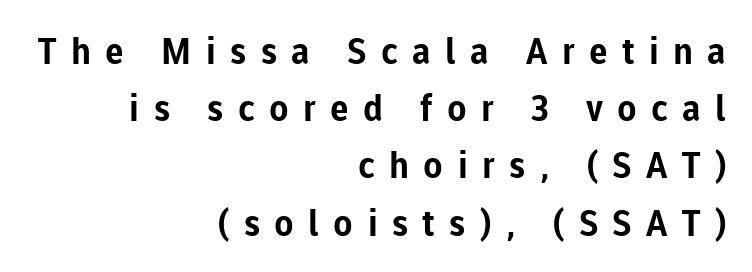
The image shows 36 px bold sans-serif type, upright; set right-aligned, normal line spacing (1.59x), unusually wide letter spacing (+0.4 em), not underlined; low stroke contrast and a medium x-height.
